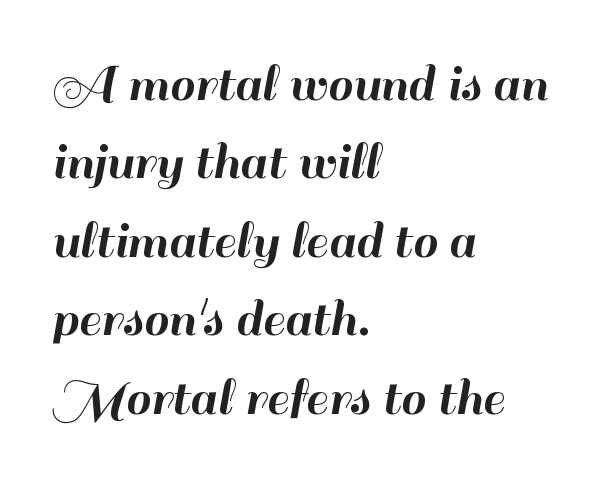
The image shows 56 px sans-serif type; set left-aligned, normal line spacing (1.4x), normal letter spacing, not underlined; high stroke contrast and a small x-height.
